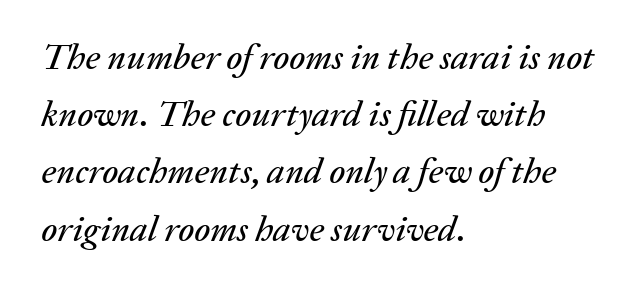
Q: Is the text italic (slanted)? A: Yes, it leans right by about 20 degrees.
Q: Is the text underlined? A: No.
Q: How is the paragraph aligned? A: Left-aligned.
Q: Is the spacing between letters normal or unusually wide? A: Normal.
Q: Is the spacing between lines tight, normal or loose? A: Normal.
Q: Width (condensed, normal, or wide)? A: Normal.
Q: Stroke contrast? A: Low.
Q: x-height? A: Medium.
Q: Monospaced? A: No.
